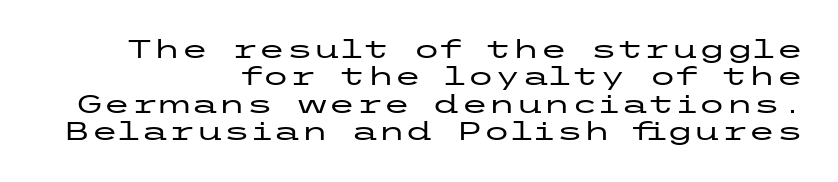
Q: Is the text italic (slanted)? A: No, it is upright.
Q: Is the text underlined? A: No.
Q: How is the paragraph aligned? A: Right-aligned.
Q: Is the spacing between letters normal or unusually wide? A: Normal.
Q: Is the spacing between lines tight, normal or loose? A: Tight.
